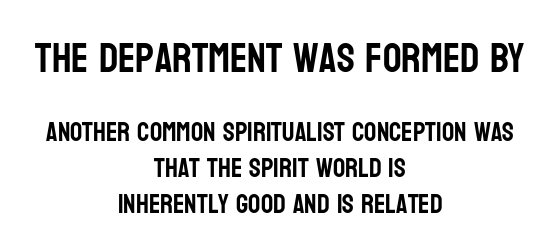
Q: Is the text italic (slanted)? A: No, it is upright.
Q: Is the typeface a serif or a sans-serif typeface? A: Sans-serif.
Q: Is the text underlined? A: No.
Q: How is the paragraph aligned? A: Centered.
Q: Is the spacing between letters normal or unusually wide? A: Normal.
Q: Is the spacing between lines tight, normal or loose? A: Normal.
Q: Which block of text is set in a larger size, the first (top) or the second (bottom)? A: The first (top) one.
Q: Width (condensed, normal, or wide)? A: Condensed.
Q: Stroke contrast? A: Low.
Q: x-height? A: Large.
Q: Monospaced? A: No.
